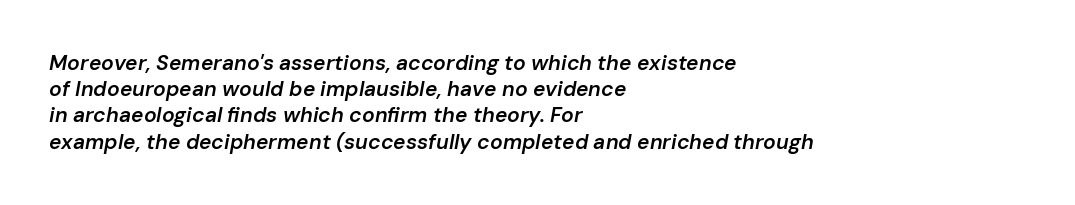
{"italic": "yes", "lean": "right", "slant_degrees": 10, "bold": "semi", "underline": "no", "align": "left", "line_spacing": "normal", "line_spacing_ratio": 1.25, "letter_spacing": "normal", "letter_spacing_em": 0.0, "glyph_px": 21}
